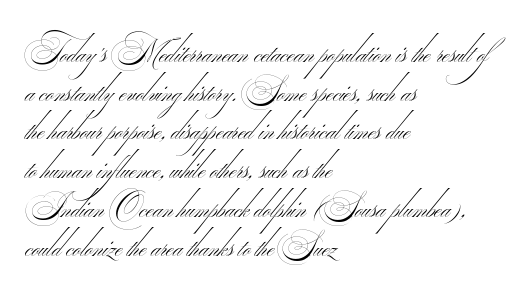
Is the type heavy? It reads as light-to-regular instead. Words appear dense and cohesive because spacing is normal. The gap between lines stays unmarked. A sans-serif font was chosen for this passage. Whoever set this chose a conventional vertical rhythm.
